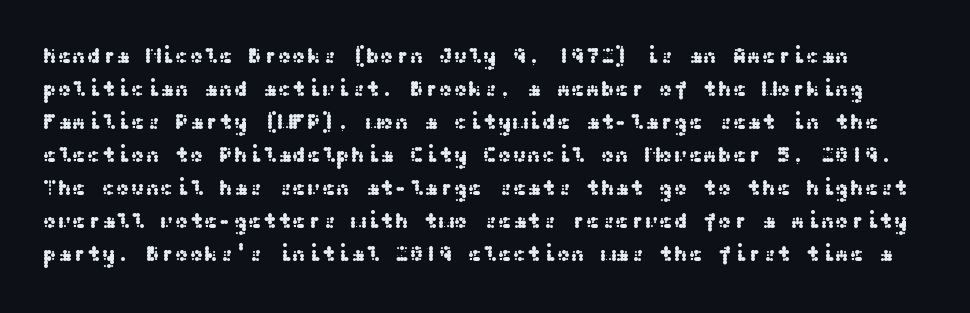
This sample uses an upright cut, with every glyph sitting square on the baseline. Tracking value appears to be zero — textbook default spacing. The passage shown stacks its lines at a standard gap. This rendering features lettering with no underline.
